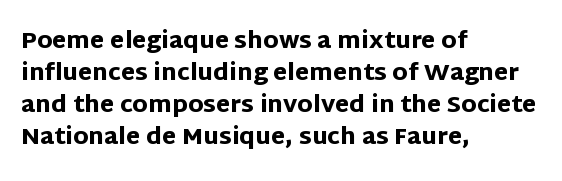
Q: Is the text bold? A: Yes.
Q: Is the text italic (slanted)? A: No, it is upright.
Q: Is the text underlined? A: No.
Q: How is the paragraph aligned? A: Left-aligned.
Q: Is the spacing between letters normal or unusually wide? A: Normal.
Q: Is the spacing between lines tight, normal or loose? A: Normal.
